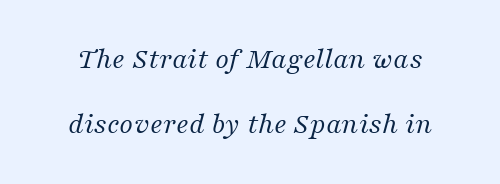
{"serif": "yes", "italic": "yes", "lean": "right", "slant_degrees": 16, "bold": "no", "weight": "regular", "width": "normal", "stroke_contrast": "medium", "x_height": "medium", "monospaced": "no", "underline": "no", "line_spacing": "loose", "line_spacing_ratio": 2.16, "letter_spacing": "normal", "letter_spacing_em": 0.0, "glyph_px": 30}
